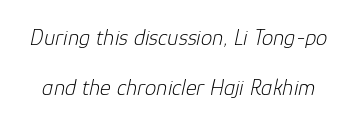
{"italic": "yes", "lean": "right", "slant_degrees": 12, "bold": "no", "underline": "no", "line_spacing": "loose", "line_spacing_ratio": 2.19, "letter_spacing": "normal", "letter_spacing_em": 0.0, "glyph_px": 23}
